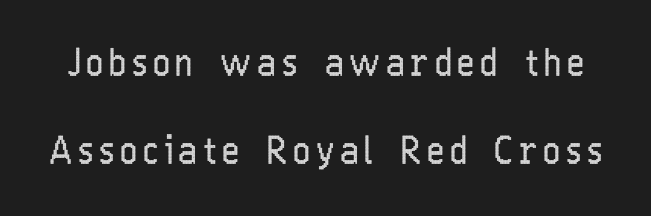
{"serif": "no", "italic": "no", "bold": "no", "weight": "regular", "width": "condensed", "stroke_contrast": "low", "x_height": "medium", "monospaced": "no", "underline": "no", "line_spacing": "loose", "line_spacing_ratio": 2.39, "glyph_px": 37}
